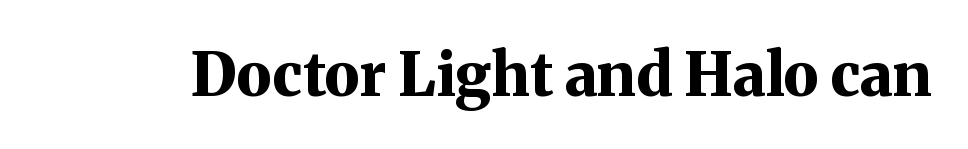
Q: Is the text bold? A: Yes.
Q: Is the text italic (slanted)? A: No, it is upright.
Q: Is the typeface a serif or a sans-serif typeface? A: Serif.
Q: Is the text underlined? A: No.
Q: Is the spacing between letters normal or unusually wide? A: Normal.
Q: Width (condensed, normal, or wide)? A: Normal.
Q: Stroke contrast? A: Medium.
Q: x-height? A: Medium.
Q: Monospaced? A: No.
